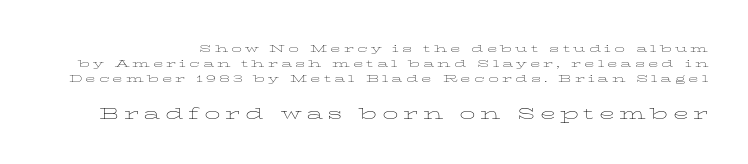
{"italic": "no", "bold": "no", "underline": "no", "line_spacing": "tight", "line_spacing_ratio": 1.06, "letter_spacing": "wide", "letter_spacing_em": 0.21, "larger_block": "second", "size_ratio": 1.5, "glyph_px": 21}
